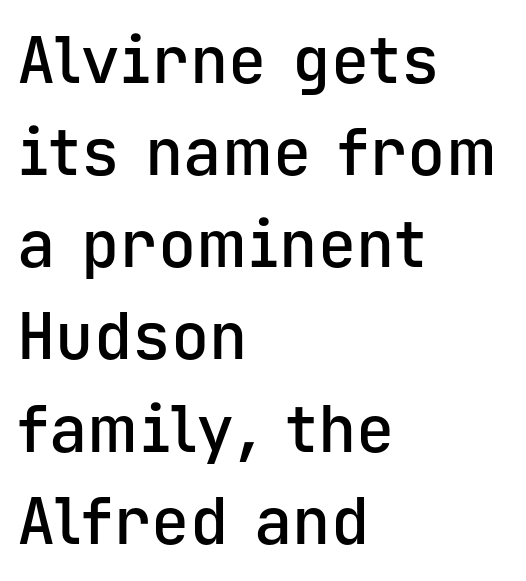
{"serif": "no", "italic": "no", "bold": "semi", "weight": "semibold", "width": "normal", "stroke_contrast": "low", "x_height": "medium", "monospaced": "yes", "underline": "no", "align": "left", "line_spacing": "normal", "line_spacing_ratio": 1.44, "letter_spacing": "normal", "letter_spacing_em": 0.0, "glyph_px": 64}
